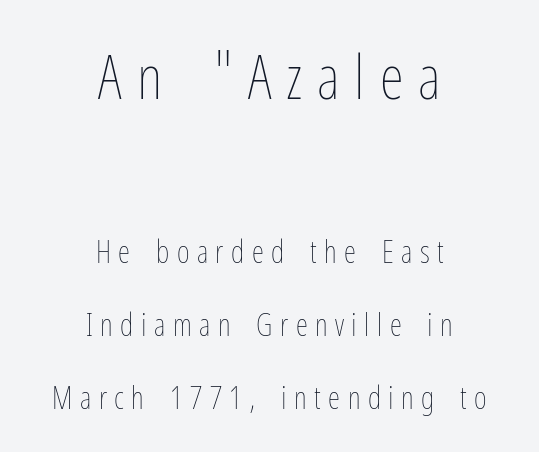
Q: Is the text bold? A: No.
Q: Is the text italic (slanted)? A: No, it is upright.
Q: Is the text underlined? A: No.
Q: How is the paragraph aligned? A: Centered.
Q: Is the spacing between letters normal or unusually wide? A: Unusually wide.
Q: Is the spacing between lines tight, normal or loose? A: Loose.
Q: Which block of text is set in a larger size, the first (top) or the second (bottom)? A: The first (top) one.
Q: Width (condensed, normal, or wide)? A: Condensed.
Q: Stroke contrast? A: Low.
Q: x-height? A: Medium.
Q: Monospaced? A: No.
